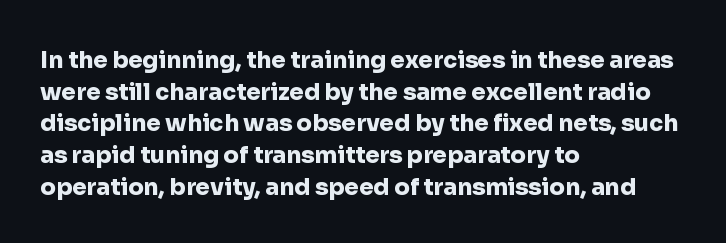
Q: Is the text bold? A: Yes.
Q: Is the text italic (slanted)? A: No, it is upright.
Q: Is the text underlined? A: No.
Q: How is the paragraph aligned? A: Left-aligned.
Q: Is the spacing between letters normal or unusually wide? A: Normal.
Q: Is the spacing between lines tight, normal or loose? A: Normal.
